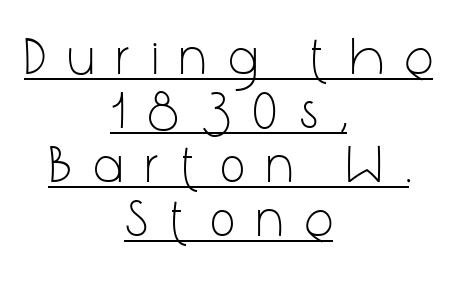
The image shows 52 px light, condensed sans-serif type, upright; set centered, tight line spacing (1.04x), unusually wide letter spacing (+0.45 em), underlined; low stroke contrast and a medium x-height.
